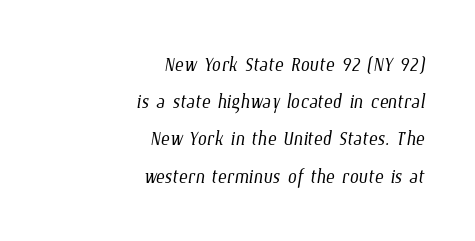
Q: Is the text bold? A: No.
Q: Is the text underlined? A: No.
Q: How is the paragraph aligned? A: Right-aligned.
Q: Is the spacing between letters normal or unusually wide? A: Normal.
Q: Is the spacing between lines tight, normal or loose? A: Normal.
